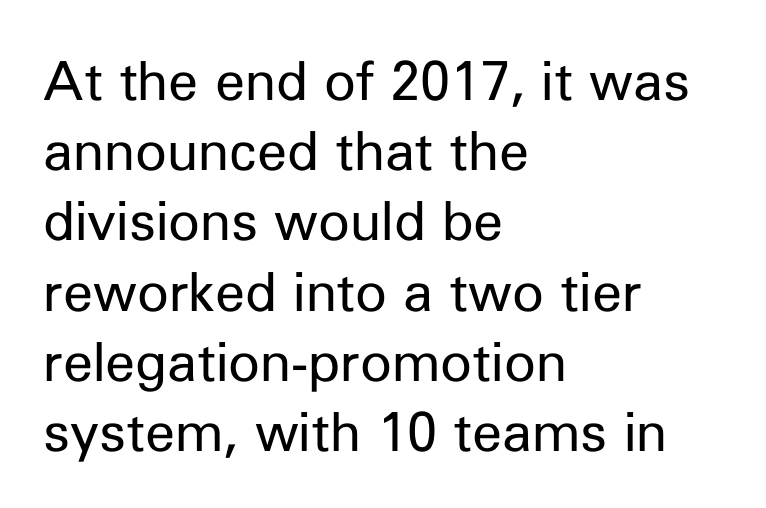
Q: Is the text bold? A: No.
Q: Is the text italic (slanted)? A: No, it is upright.
Q: Is the typeface a serif or a sans-serif typeface? A: Sans-serif.
Q: Is the text underlined? A: No.
Q: How is the paragraph aligned? A: Left-aligned.
Q: Is the spacing between letters normal or unusually wide? A: Normal.
Q: Is the spacing between lines tight, normal or loose? A: Normal.
Q: Width (condensed, normal, or wide)? A: Normal.
Q: Stroke contrast? A: Low.
Q: x-height? A: Medium.
Q: Monospaced? A: No.
